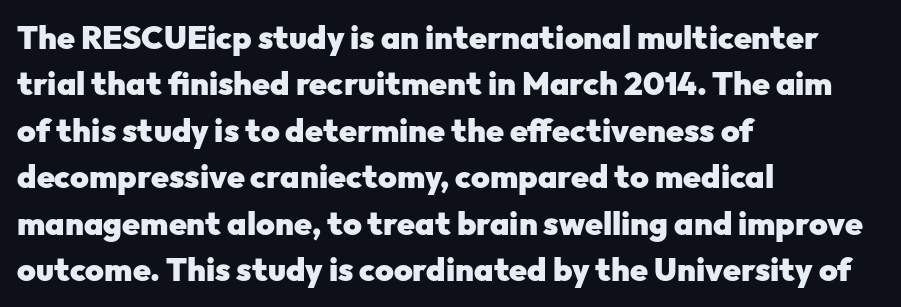
Q: Is the text bold? A: Yes.
Q: Is the text italic (slanted)? A: No, it is upright.
Q: Is the typeface a serif or a sans-serif typeface? A: Sans-serif.
Q: Is the text underlined? A: No.
Q: How is the paragraph aligned? A: Left-aligned.
Q: Is the spacing between letters normal or unusually wide? A: Normal.
Q: Is the spacing between lines tight, normal or loose? A: Normal.
Q: Width (condensed, normal, or wide)? A: Normal.
Q: Stroke contrast? A: Low.
Q: x-height? A: Medium.
Q: Monospaced? A: No.
